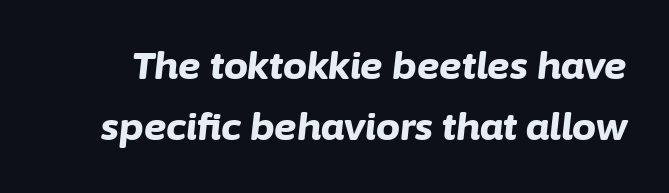
{"italic": "yes", "lean": "right", "slant_degrees": 6, "bold": "yes", "weight": "bold", "width": "normal", "stroke_contrast": "low", "x_height": "medium", "monospaced": "no", "underline": "no", "line_spacing": "normal", "line_spacing_ratio": 1.61, "letter_spacing": "normal", "letter_spacing_em": 0.0, "glyph_px": 38}
